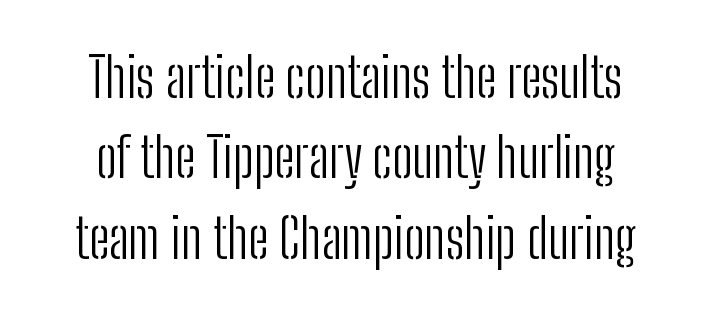
{"serif": "no", "italic": "no", "bold": "no", "weight": "light", "width": "condensed", "stroke_contrast": "low", "x_height": "medium", "monospaced": "no", "underline": "no", "line_spacing": "normal", "line_spacing_ratio": 1.46, "letter_spacing": "normal", "letter_spacing_em": 0.0, "glyph_px": 55}
